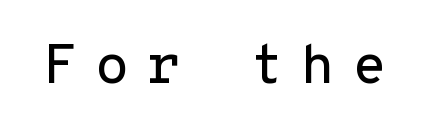
Q: Is the text italic (slanted)? A: No, it is upright.
Q: Is the typeface a serif or a sans-serif typeface? A: Sans-serif.
Q: Is the text underlined? A: No.
Q: Is the spacing between letters normal or unusually wide? A: Unusually wide.
Q: Width (condensed, normal, or wide)? A: Normal.
Q: Stroke contrast? A: Low.
Q: x-height? A: Medium.
Q: Monospaced? A: Yes.
